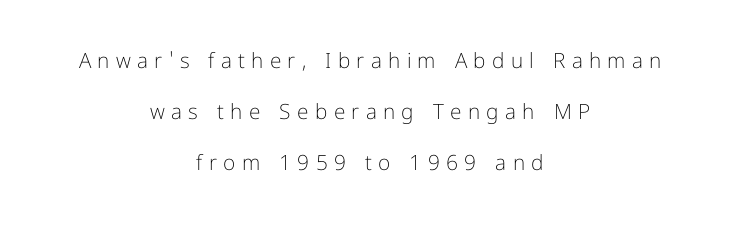
Q: Is the text bold? A: No.
Q: Is the text italic (slanted)? A: No, it is upright.
Q: Is the text underlined? A: No.
Q: How is the paragraph aligned? A: Centered.
Q: Is the spacing between letters normal or unusually wide? A: Unusually wide.
Q: Is the spacing between lines tight, normal or loose? A: Loose.
